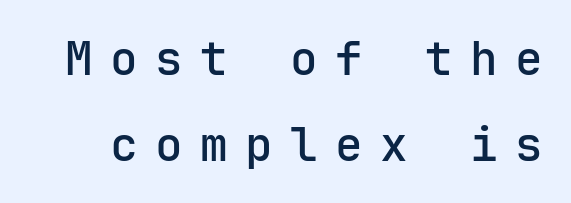
Designer's note — italics off, roman on. Emphasis by weight is partial: semibold. Check under the words: just untouched page. Examine the stroke ends and you'll find no serifs. The tracking jumps out immediately: characters are airy and widely separated.
